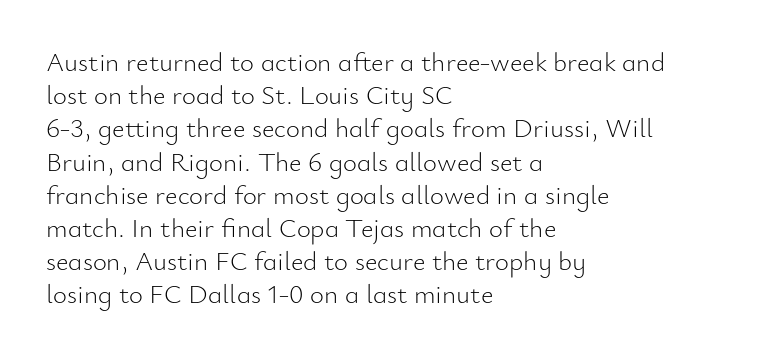
The image shows 27 px text type, upright; set left-aligned, line spacing 1.23x, normal letter spacing, not underlined.
